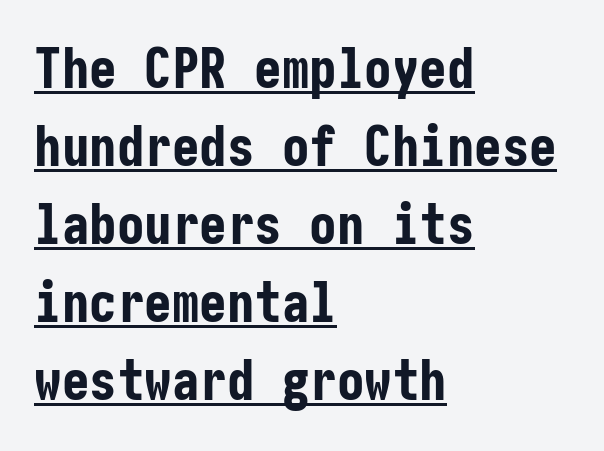
Look at the stroke-to-counter ratio: heavy, a bold. A typesetter would call this leading conventional body-copy spacing. The characters display no serif detailing; their extremities are plain. The lettering holds an erect, upright posture throughout.
